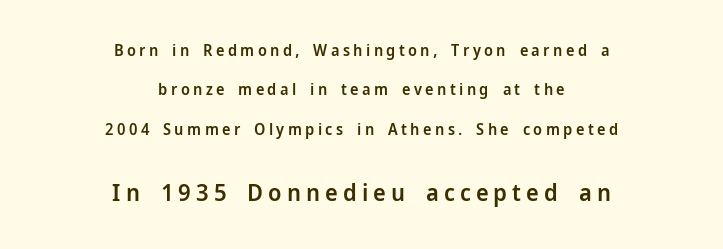
The image shows 24 px text type, upright; set centered, loose line spacing (2.46x), unusually wide letter spacing (+0.21 em), not underlined; the second (bottom) block is 1.5x larger.
